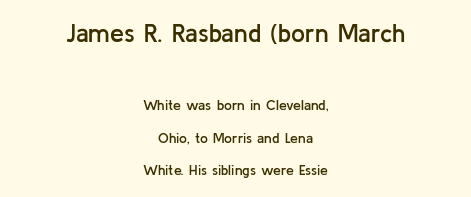
{"italic": "no", "bold": "semi", "underline": "no", "align": "center", "line_spacing": "loose", "line_spacing_ratio": 2.33, "letter_spacing": "normal", "letter_spacing_em": 0.0, "larger_block": "first", "size_ratio": 1.79, "glyph_px": 25}
